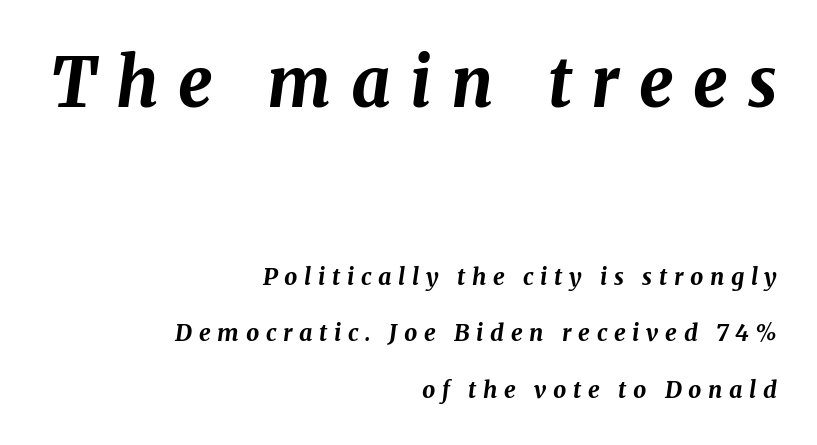
Q: Is the text bold? A: Yes.
Q: Is the text italic (slanted)? A: Yes, it leans right by about 8 degrees.
Q: Is the text underlined? A: No.
Q: How is the paragraph aligned? A: Right-aligned.
Q: Is the spacing between letters normal or unusually wide? A: Unusually wide.
Q: Is the spacing between lines tight, normal or loose? A: Loose.
Q: Which block of text is set in a larger size, the first (top) or the second (bottom)? A: The first (top) one.
Q: Width (condensed, normal, or wide)? A: Normal.
Q: Stroke contrast? A: Medium.
Q: x-height? A: Medium.
Q: Monospaced? A: No.
